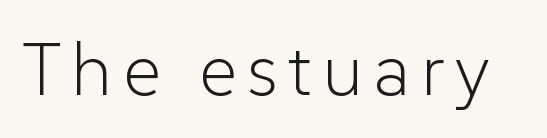
Every character sits straight up, as roman type does. A typesetter would call this proportional, since set widths differ per character. Stems here are at most as thick as an everyday book face. Unlike a traditional serif, this face leaves its strokes unadorned. Quick note: underline off.
